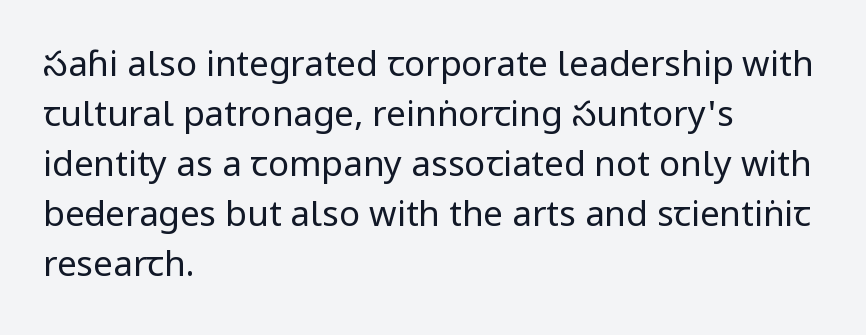
Summary of weight: not heavy and not bold. This rendering features lettering with no underline. The typesetter chose a ragged-right arrangement here. Students, note that the glyphs here touch the page at normal intervals.
